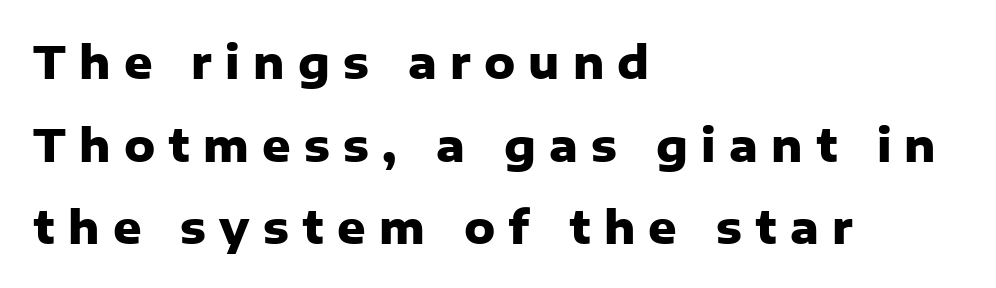
The image shows 44 px heavy sans-serif type, upright; set left-aligned, line spacing 1.88x, unusually wide letter spacing (+0.3 em), not underlined; low stroke contrast and a medium x-height.
